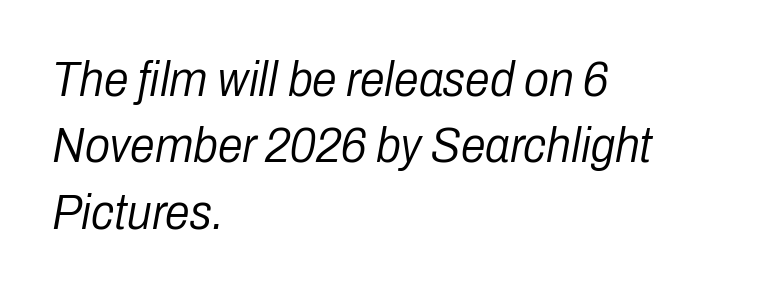
Q: Is the text bold? A: No.
Q: Is the text italic (slanted)? A: Yes, it leans right by about 10 degrees.
Q: Is the text underlined? A: No.
Q: How is the paragraph aligned? A: Left-aligned.
Q: Is the spacing between letters normal or unusually wide? A: Normal.
Q: Is the spacing between lines tight, normal or loose? A: Normal.
Q: Width (condensed, normal, or wide)? A: Condensed.
Q: Stroke contrast? A: Low.
Q: x-height? A: Medium.
Q: Monospaced? A: No.
